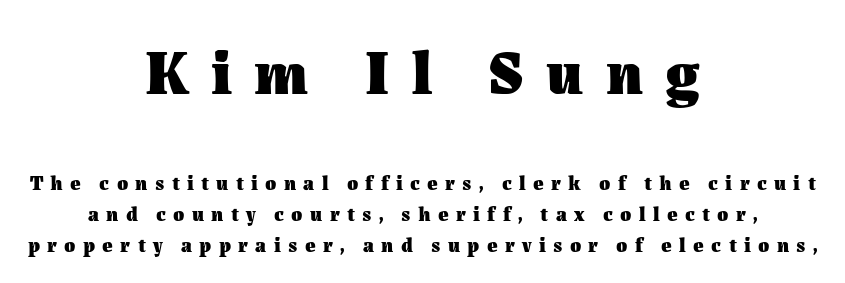
Of the two passages, the one on top uses the larger point size. The rows are spaced the way most documents space them. Posture: vertical. Emphasis by weight is at full strength: bold.
